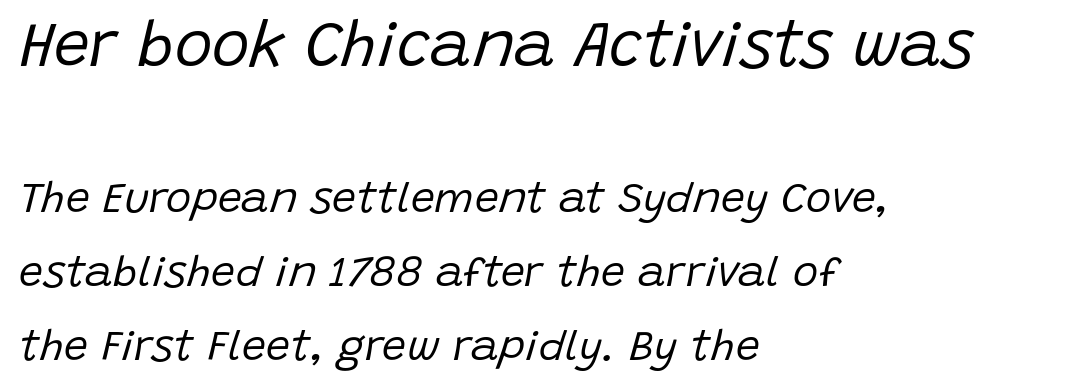
A student would notice the top passage is typeset larger than what follows. Compared with typical body copy, the letter spacing here is the same. Honestly, there is no underline to notice here at all. The compositor pushed each line to the left boundary.
